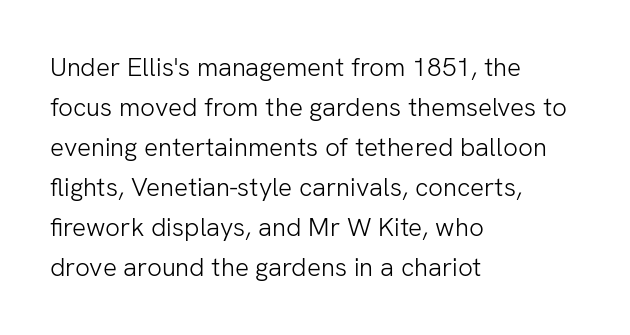
Descender tails drop into unmarked territory. Stroke mass is kept to a normal reading level or below. Default kerning and tracking; the words read as compact shapes. Teacher's note: observe the even left margin — that is flush-left alignment.
